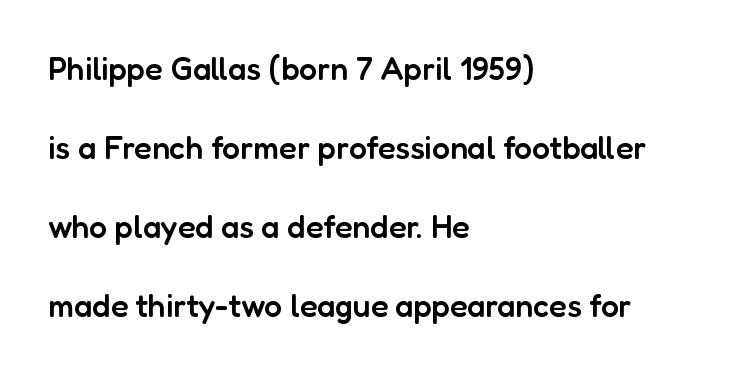
{"serif": "no", "italic": "no", "bold": "semi", "weight": "semibold", "width": "normal", "stroke_contrast": "low", "x_height": "medium", "monospaced": "no", "underline": "no", "align": "left", "line_spacing": "loose", "line_spacing_ratio": 2.47, "letter_spacing": "normal", "letter_spacing_em": 0.0, "glyph_px": 32}
